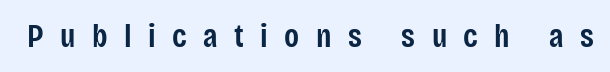
Here the designer chose a conventional face with non-uniform glyph widths. Only glyphs here, with clear space below each row. The lettering holds an erect, upright posture throughout. Type style note: lacks serifs. The letters are spread apart with noticeably loose tracking.
